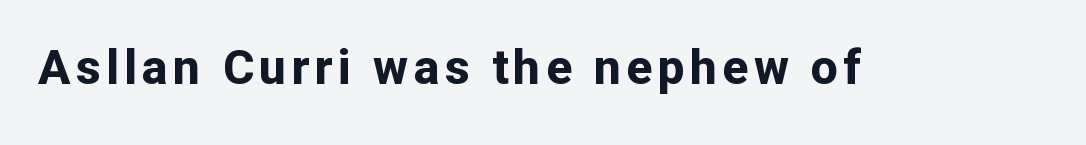
{"serif": "no", "italic": "no", "bold": "yes", "weight": "bold", "width": "normal", "stroke_contrast": "low", "x_height": "medium", "monospaced": "no", "underline": "no", "glyph_px": 48}
